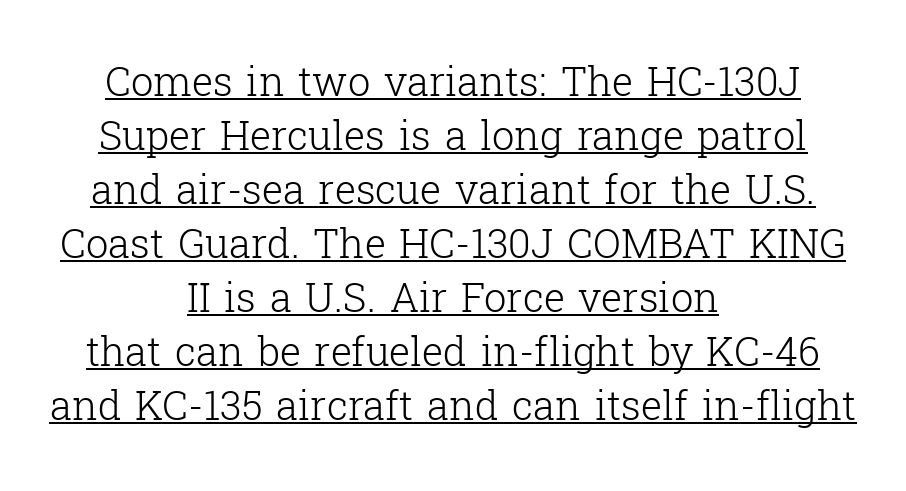
{"serif": "yes", "italic": "no", "bold": "no", "weight": "light", "width": "normal", "stroke_contrast": "low", "x_height": "medium", "monospaced": "no", "underline": "yes", "align": "center", "line_spacing": "normal", "line_spacing_ratio": 1.35, "letter_spacing": "normal", "letter_spacing_em": 0.0, "glyph_px": 40}
